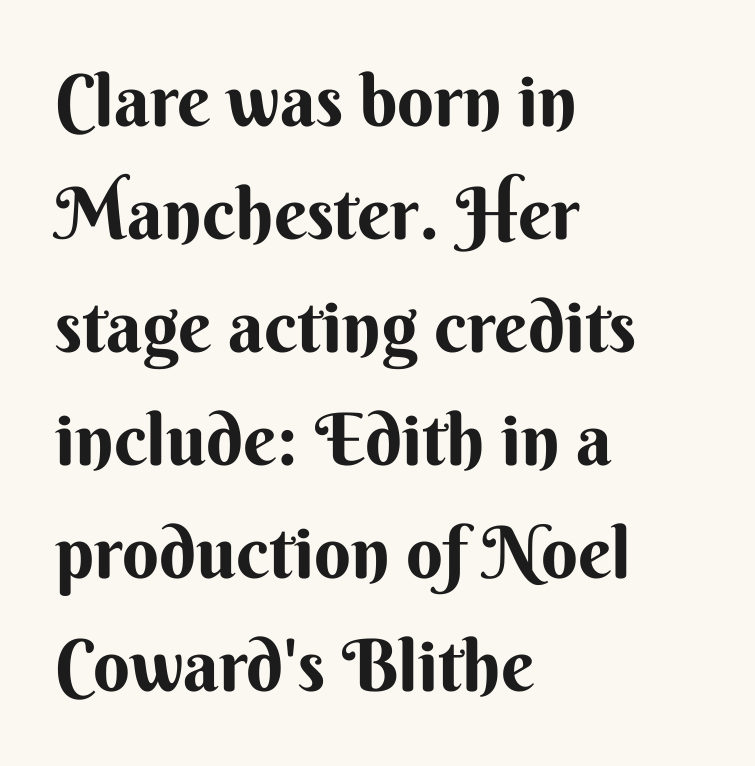
Q: Is the text italic (slanted)? A: No, it is upright.
Q: Is the typeface a serif or a sans-serif typeface? A: Sans-serif.
Q: Is the text underlined? A: No.
Q: How is the paragraph aligned? A: Left-aligned.
Q: Is the spacing between letters normal or unusually wide? A: Normal.
Q: Is the spacing between lines tight, normal or loose? A: Normal.
Q: Width (condensed, normal, or wide)? A: Normal.
Q: Stroke contrast? A: Medium.
Q: x-height? A: Small.
Q: Monospaced? A: No.
